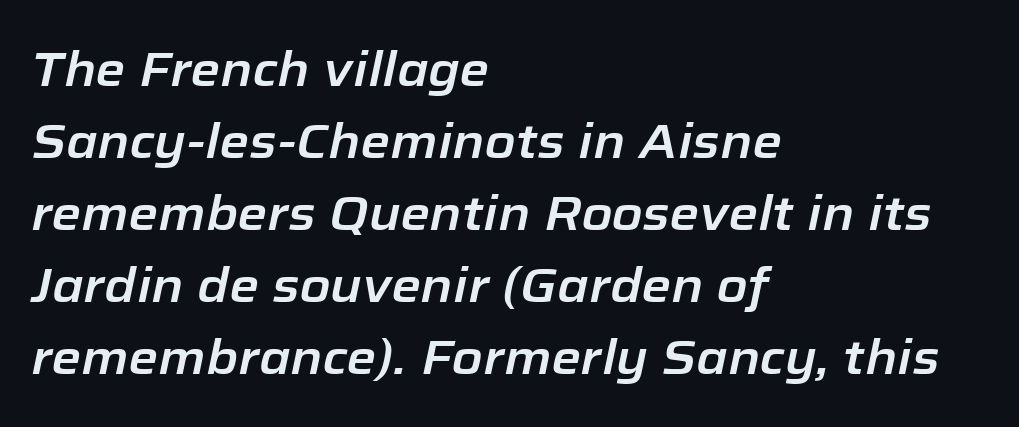
Proportional: the letters do not fall into vertical columns. The space directly below the letters is spotless. Look at the tracking — it's just the regular setting, nothing added. The rendering applies a slant to the glyphs.
